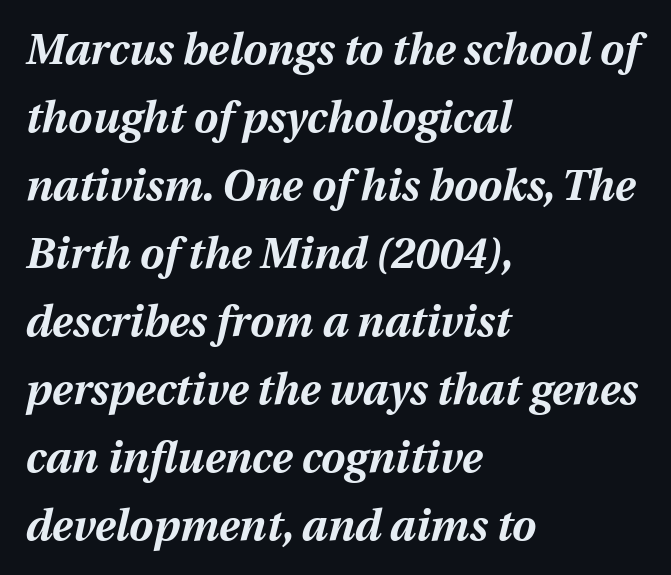
Q: Is the text bold? A: Yes.
Q: Is the text italic (slanted)? A: Yes, it leans right by about 12 degrees.
Q: Is the text underlined? A: No.
Q: How is the paragraph aligned? A: Left-aligned.
Q: Is the spacing between letters normal or unusually wide? A: Normal.
Q: Is the spacing between lines tight, normal or loose? A: Normal.
Q: Width (condensed, normal, or wide)? A: Normal.
Q: Stroke contrast? A: Medium.
Q: x-height? A: Medium.
Q: Monospaced? A: No.
